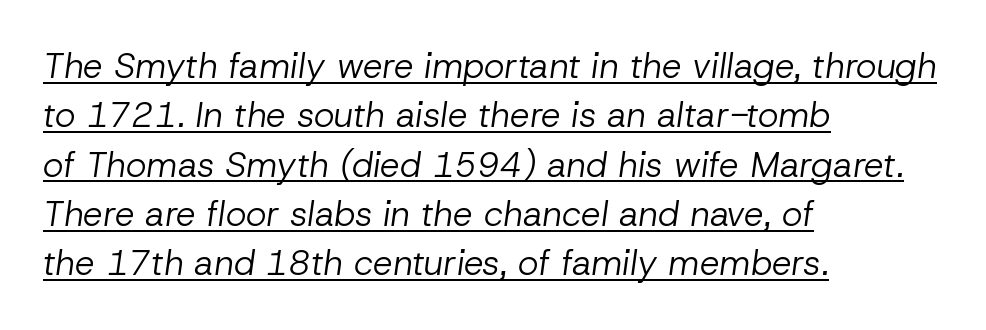
{"italic": "yes", "lean": "right", "slant_degrees": 8, "bold": "no", "weight": "regular", "width": "normal", "stroke_contrast": "low", "x_height": "medium", "monospaced": "no", "underline": "yes", "align": "left", "line_spacing": "normal", "line_spacing_ratio": 1.41, "letter_spacing": "normal", "letter_spacing_em": 0.0, "glyph_px": 35}
